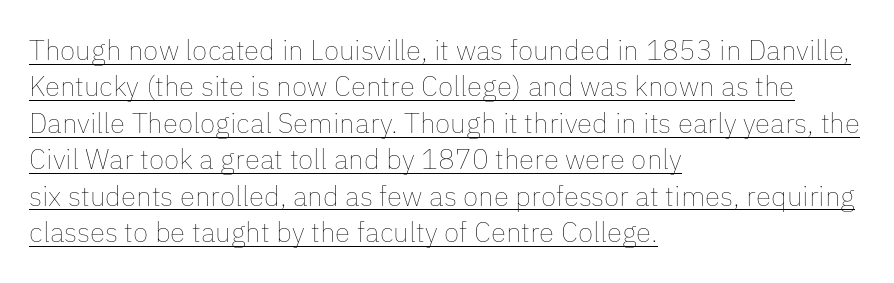
The image shows 28 px thin type, upright; set left-aligned, normal line spacing (1.3x), normal letter spacing, underlined; low stroke contrast and a medium x-height.
